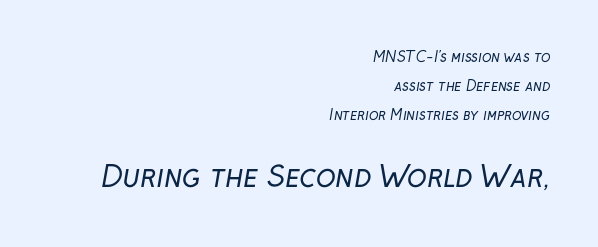
{"serif": "no", "bold": "no", "weight": "regular", "width": "normal", "stroke_contrast": "low", "x_height": "medium", "monospaced": "no", "underline": "no", "align": "right", "line_spacing": "loose", "line_spacing_ratio": 2.06, "letter_spacing": "normal", "letter_spacing_em": 0.0, "larger_block": "second", "size_ratio": 2.07, "glyph_px": 29}
